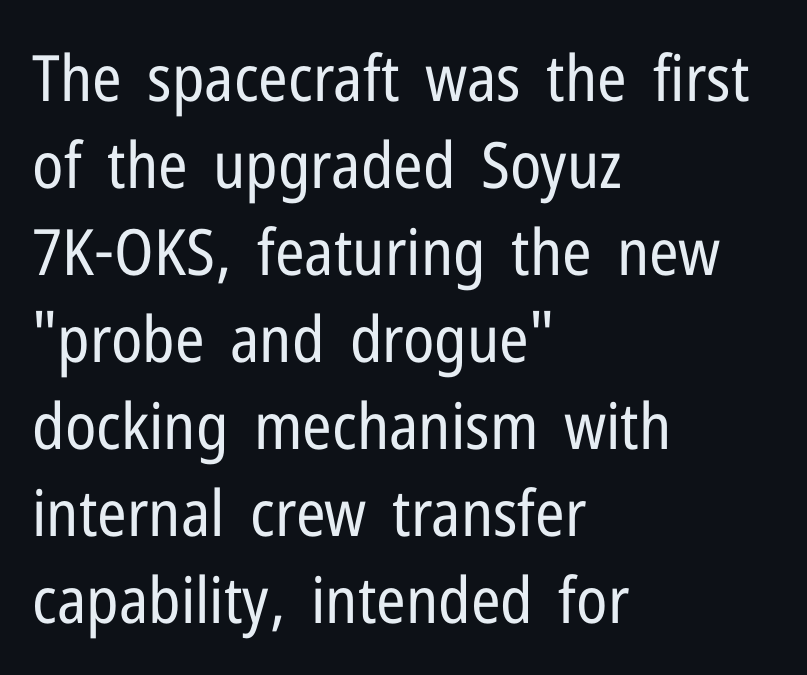
Q: Is the text bold? A: No.
Q: Is the text italic (slanted)? A: No, it is upright.
Q: Is the typeface a serif or a sans-serif typeface? A: Sans-serif.
Q: Is the text underlined? A: No.
Q: How is the paragraph aligned? A: Left-aligned.
Q: Is the spacing between letters normal or unusually wide? A: Normal.
Q: Is the spacing between lines tight, normal or loose? A: Normal.
Q: Width (condensed, normal, or wide)? A: Condensed.
Q: Stroke contrast? A: Low.
Q: x-height? A: Medium.
Q: Monospaced? A: No.
